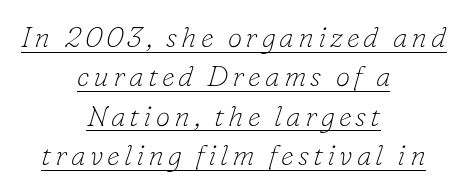
Q: Is the text bold? A: No.
Q: Is the text italic (slanted)? A: Yes, it leans right by about 16 degrees.
Q: Is the typeface a serif or a sans-serif typeface? A: Serif.
Q: Is the text underlined? A: Yes.
Q: How is the paragraph aligned? A: Centered.
Q: Is the spacing between lines tight, normal or loose? A: Normal.
Q: Width (condensed, normal, or wide)? A: Normal.
Q: Stroke contrast? A: Low.
Q: x-height? A: Small.
Q: Monospaced? A: No.
